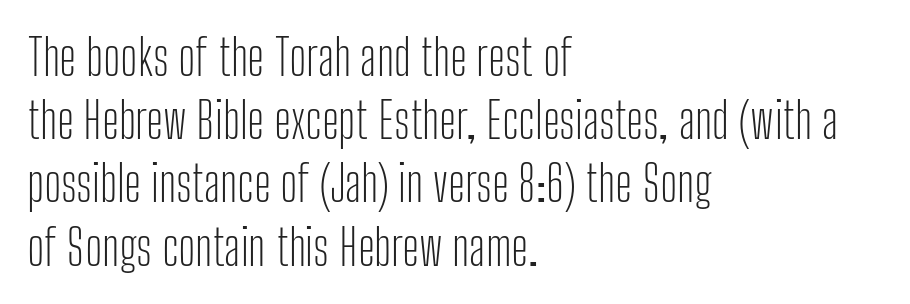
The image shows 49 px light, condensed sans-serif type, upright; set left-aligned, normal line spacing (1.29x), normal letter spacing, not underlined; low stroke contrast and a medium x-height.
